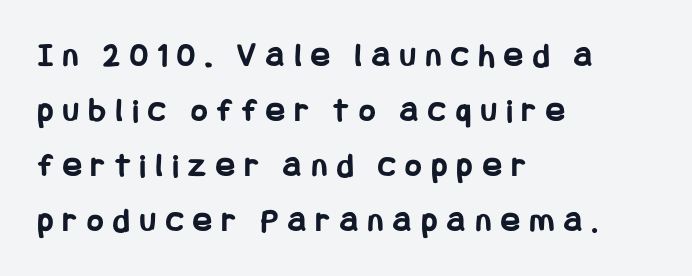
Q: Is the text bold? A: Yes.
Q: Is the text italic (slanted)? A: No, it is upright.
Q: Is the typeface a serif or a sans-serif typeface? A: Sans-serif.
Q: Is the text underlined? A: No.
Q: How is the paragraph aligned? A: Left-aligned.
Q: Is the spacing between letters normal or unusually wide? A: Unusually wide.
Q: Is the spacing between lines tight, normal or loose? A: Normal.
Q: Width (condensed, normal, or wide)? A: Condensed.
Q: Stroke contrast? A: Low.
Q: x-height? A: Large.
